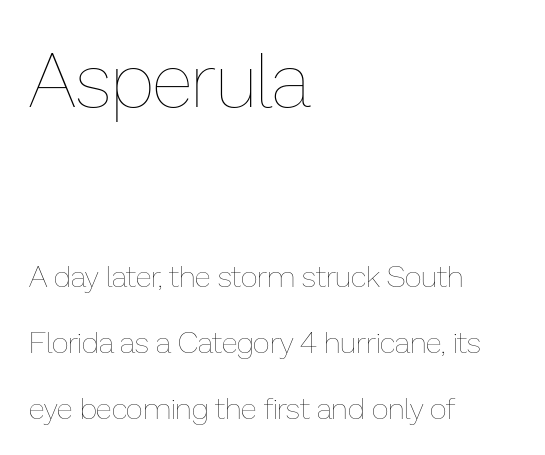
Q: Is the text bold? A: No.
Q: Is the text italic (slanted)? A: No, it is upright.
Q: Is the text underlined? A: No.
Q: How is the paragraph aligned? A: Left-aligned.
Q: Is the spacing between letters normal or unusually wide? A: Normal.
Q: Is the spacing between lines tight, normal or loose? A: Loose.
Q: Which block of text is set in a larger size, the first (top) or the second (bottom)? A: The first (top) one.
Q: Width (condensed, normal, or wide)? A: Normal.
Q: Stroke contrast? A: Low.
Q: x-height? A: Medium.
Q: Monospaced? A: No.
